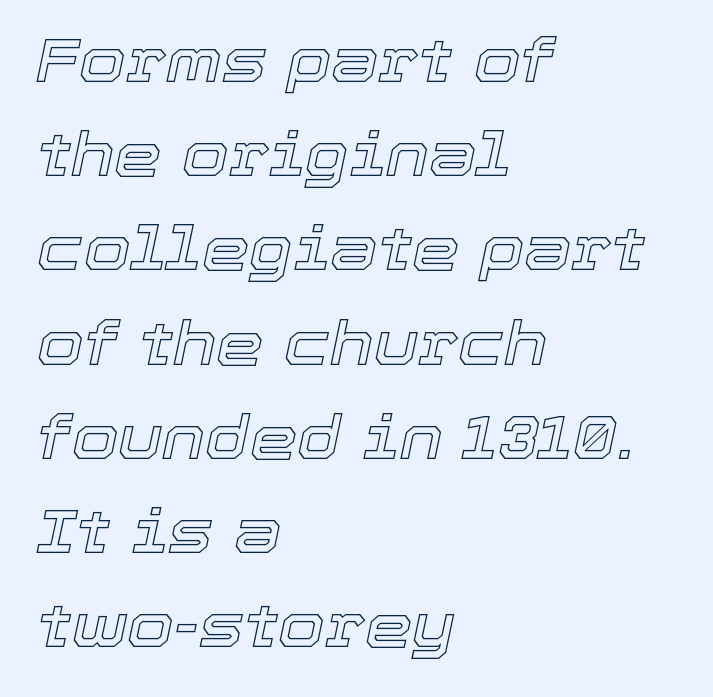
No word sits above an underline. The type is set solid horizontally, with unmodified tracking. These lines are rendered in a variable-pitch font. Casual observation: everything's shoved over to the left.
